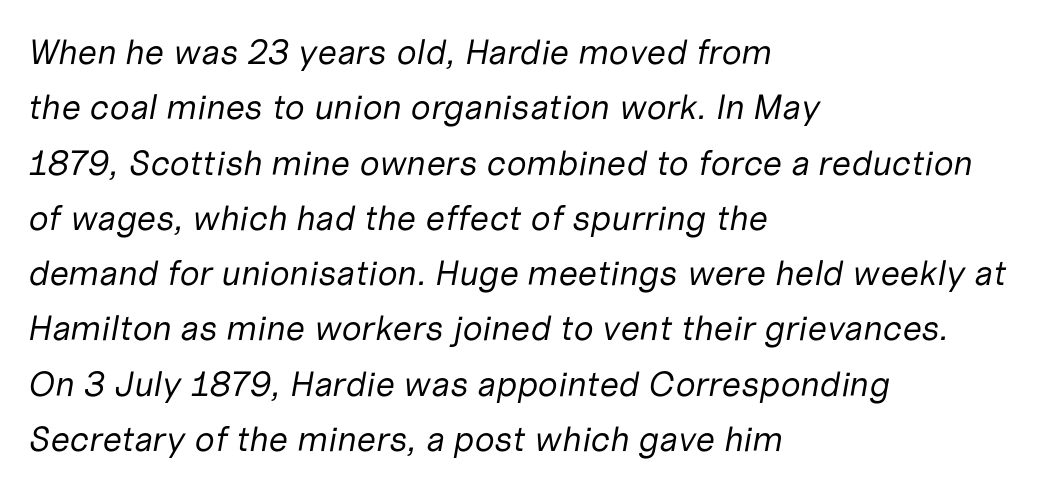
Note the varied advance widths — an 'i' is clearly narrower than an 'm'. The rows are spaced the way most documents space them. Slant detected: the letters are inclined. The baseline area is clear. Stem width sits at or under what a default text font uses. Glyph-to-glyph distance matches everyday printed text.
